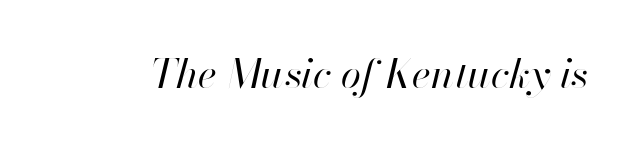
The image shows 41 px regular-weight type, italic (leaning right); set normal letter spacing, not underlined; high stroke contrast and a small x-height.
